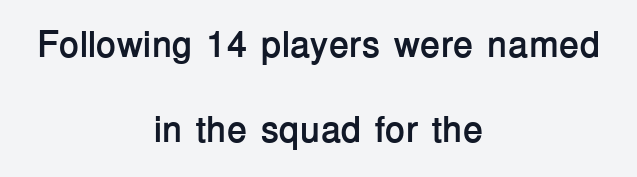
{"serif": "no", "italic": "no", "bold": "yes", "weight": "semibold", "width": "normal", "stroke_contrast": "low", "x_height": "medium", "monospaced": "no", "underline": "no", "align": "center", "line_spacing": "loose", "line_spacing_ratio": 2.29, "letter_spacing": "normal", "letter_spacing_em": 0.0, "glyph_px": 37}
